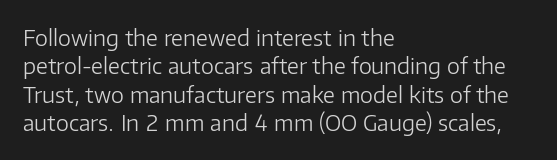
{"italic": "no", "bold": "no", "underline": "no", "align": "left", "line_spacing": "normal", "line_spacing_ratio": 1.29, "letter_spacing": "normal", "letter_spacing_em": 0.0, "glyph_px": 22}
